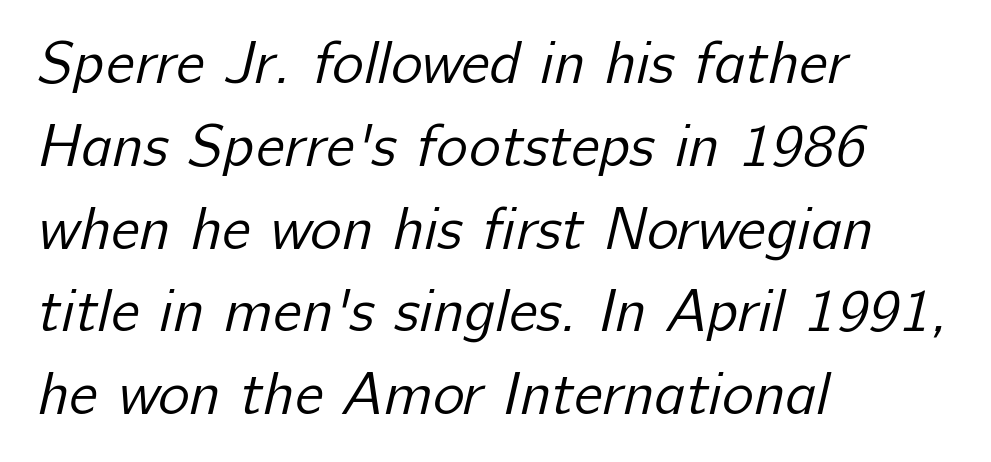
Q: Is the text bold? A: No.
Q: Is the typeface a serif or a sans-serif typeface? A: Sans-serif.
Q: Is the text underlined? A: No.
Q: How is the paragraph aligned? A: Left-aligned.
Q: Is the spacing between letters normal or unusually wide? A: Normal.
Q: Is the spacing between lines tight, normal or loose? A: Normal.
Q: Width (condensed, normal, or wide)? A: Normal.
Q: Stroke contrast? A: Low.
Q: x-height? A: Medium.
Q: Monospaced? A: No.
